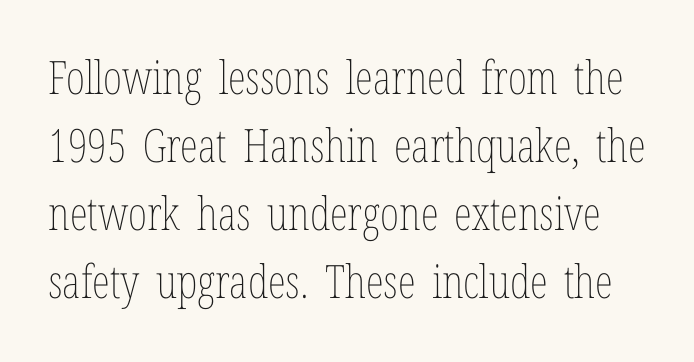
The image shows 46 px thin, condensed type, upright; set normal line spacing (1.48x), normal letter spacing, not underlined; low stroke contrast and a medium x-height.
